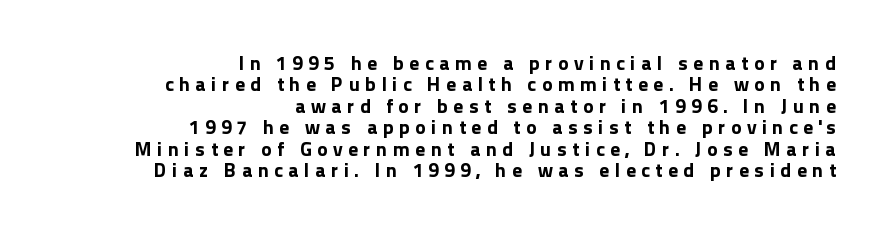
{"italic": "no", "underline": "no", "align": "right", "line_spacing": "tight", "line_spacing_ratio": 1.07, "letter_spacing": "wide", "letter_spacing_em": 0.27, "glyph_px": 20}
